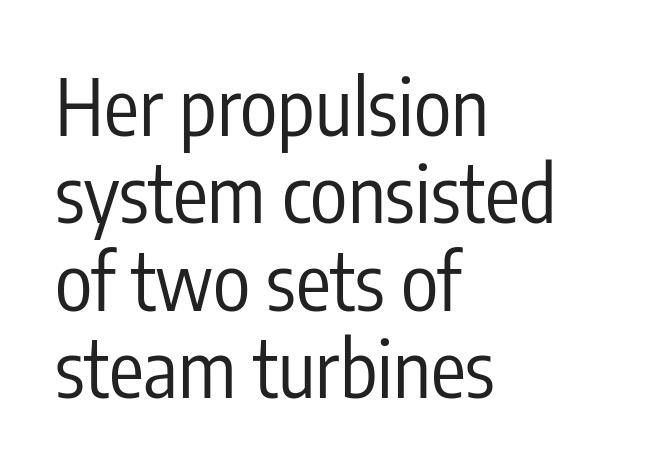
Q: Is the text bold? A: No.
Q: Is the text italic (slanted)? A: No, it is upright.
Q: Is the typeface a serif or a sans-serif typeface? A: Sans-serif.
Q: Is the text underlined? A: No.
Q: How is the paragraph aligned? A: Left-aligned.
Q: Is the spacing between letters normal or unusually wide? A: Normal.
Q: Is the spacing between lines tight, normal or loose? A: Tight.
Q: Width (condensed, normal, or wide)? A: Condensed.
Q: Stroke contrast? A: Low.
Q: x-height? A: Medium.
Q: Monospaced? A: No.
